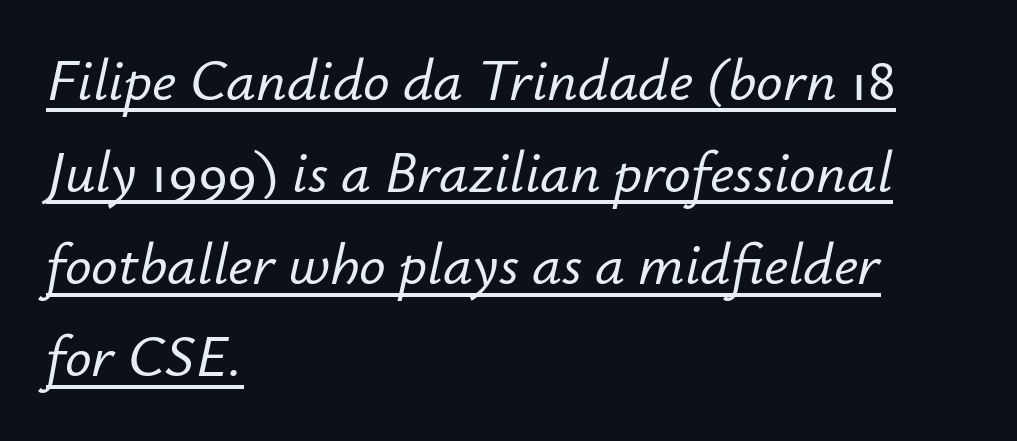
Quick note: underline on. Between one letter and the next there's only the usual sliver of space. The face used here has a pronounced slope to its letters. A typesetter would call this proportional, since set widths differ per character. This sample keeps an unexceptional amount of space between lines. The lines are quadded left.
